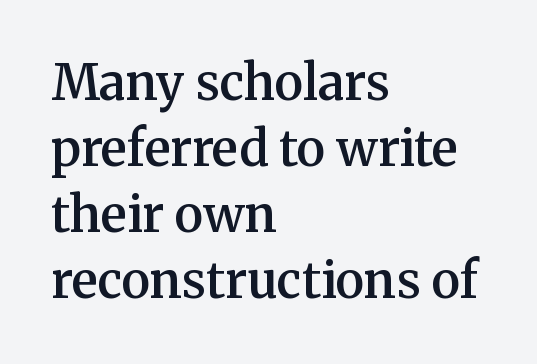
Quick note: not italic, upright. Is this a fixed-width face? No — the glyphs have proportional, varying widths. This rendering leaves character spacing at its baseline value. The specimen omits any rule beneath the text block's lines. The block of text has a typical density, with ordinary space between rows. Semibold letterforms, between regular and bold.
